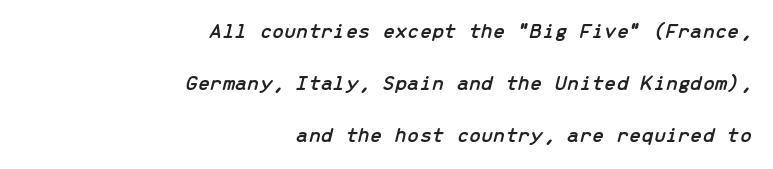
{"italic": "yes", "lean": "right", "slant_degrees": 13, "underline": "no", "align": "right", "line_spacing": "loose", "line_spacing_ratio": 2.36, "letter_spacing": "normal", "letter_spacing_em": 0.0, "glyph_px": 22}
